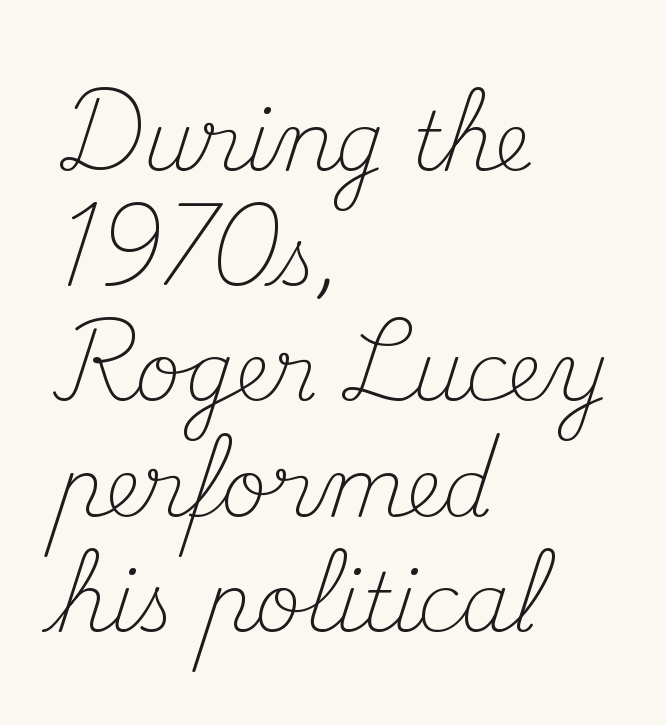
{"serif": "yes", "bold": "no", "weight": "light", "width": "normal", "stroke_contrast": "medium", "x_height": "small", "monospaced": "no", "underline": "no", "align": "left", "line_spacing": "normal", "line_spacing_ratio": 1.44, "letter_spacing": "normal", "letter_spacing_em": 0.0, "glyph_px": 80}
